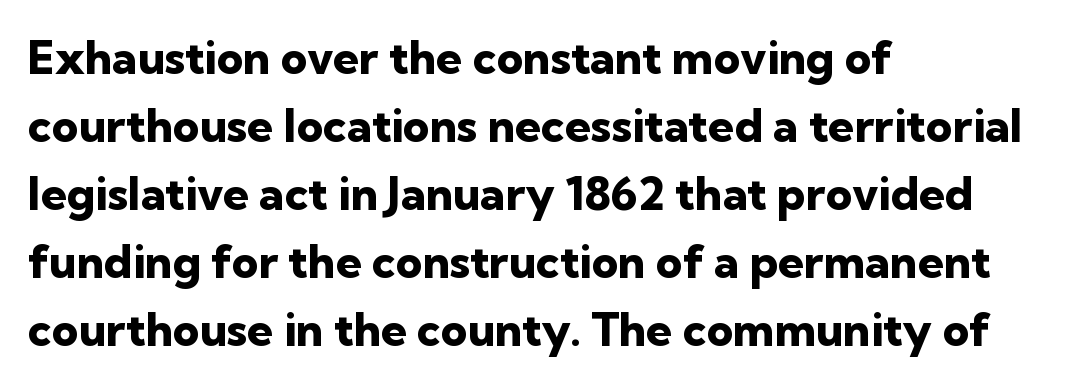
{"serif": "no", "italic": "no", "bold": "yes", "weight": "heavy", "width": "normal", "stroke_contrast": "low", "x_height": "medium", "monospaced": "no", "underline": "no", "align": "left", "line_spacing": "normal", "line_spacing_ratio": 1.48, "letter_spacing": "normal", "letter_spacing_em": 0.0, "glyph_px": 46}
